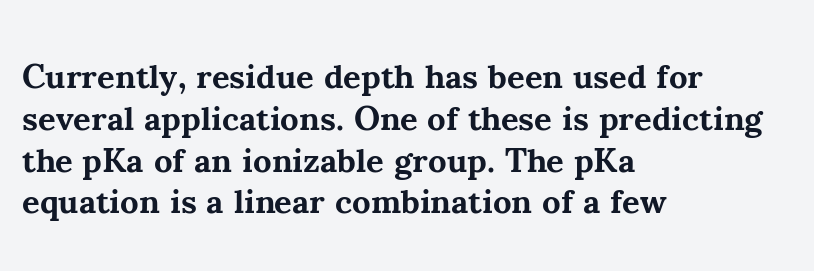
The image shows 34 px bold serif type, upright; set left-aligned, line spacing 1.23x, normal letter spacing, not underlined; medium stroke contrast and a small x-height.
